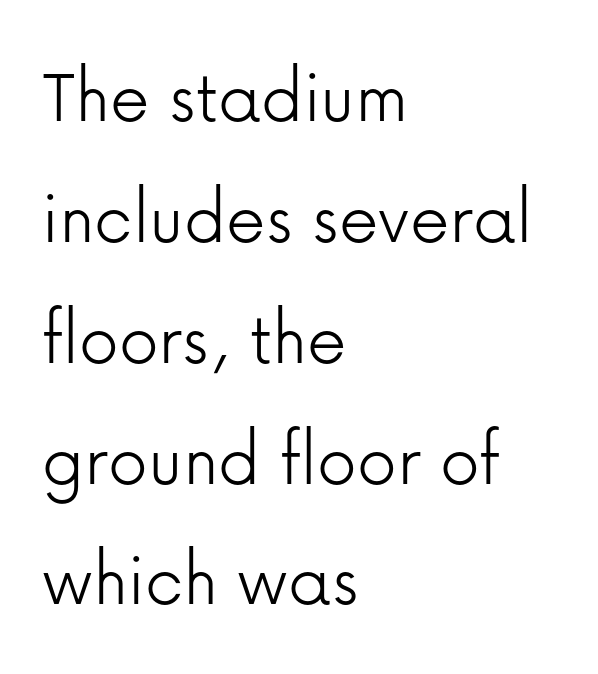
Weight: not bold — regular or lighter. A typesetter would label this face a sans. Default kerning and tracking; the words read as compact shapes. Typeset ragged right — the left edge is the straight one. Students, observe: this is what conventionally led text looks like. These lines are rendered in a variable-pitch font.
